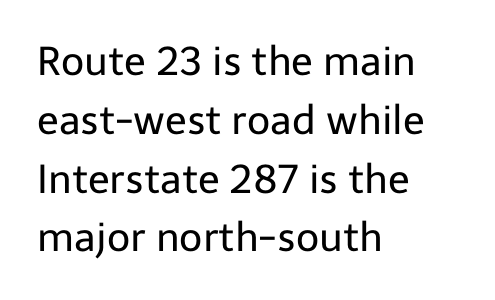
The image shows 40 px regular-weight sans-serif type, upright; set left-aligned, normal line spacing (1.47x), normal letter spacing, not underlined; low stroke contrast and a medium x-height.
